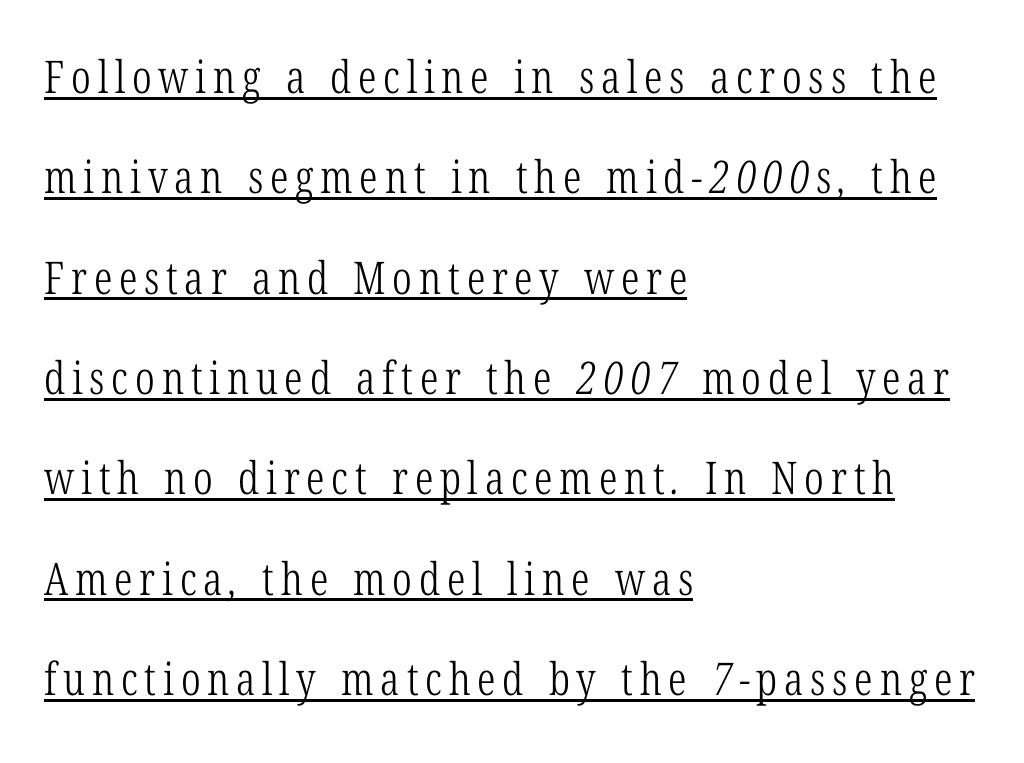
The line-height multiplier appears high, well above default. Does the copy run flush right? No — it runs flush left. The rendering uses natural spacing where letterforms have individual widths. I'd call this a serif setting — the letters wear small feet. This is underlined copy, the kind a proofreader might mark for attention.
